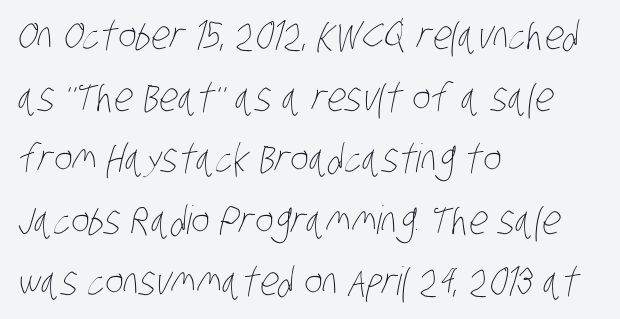
Q: Is the text bold? A: No.
Q: Is the text underlined? A: No.
Q: How is the paragraph aligned? A: Left-aligned.
Q: Is the spacing between letters normal or unusually wide? A: Normal.
Q: Is the spacing between lines tight, normal or loose? A: Normal.
Q: Width (condensed, normal, or wide)? A: Condensed.
Q: Stroke contrast? A: Low.
Q: x-height? A: Large.
Q: Monospaced? A: No.
